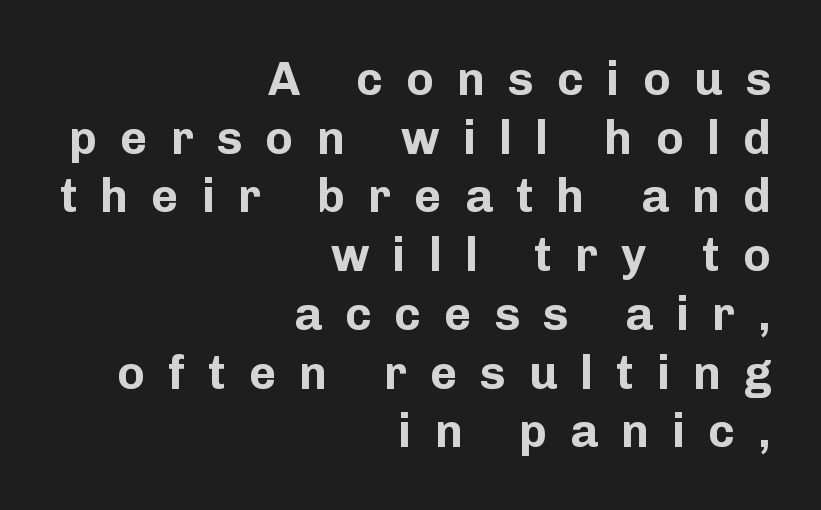
The image shows 47 px bold sans-serif type, upright; set right-aligned, normal line spacing (1.25x), unusually wide letter spacing (+0.49 em), not underlined; low stroke contrast and a medium x-height.
